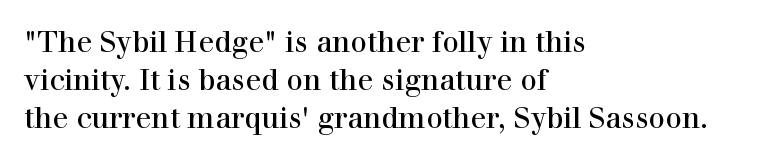
{"serif": "yes", "italic": "no", "bold": "no", "weight": "regular", "width": "normal", "stroke_contrast": "high", "x_height": "medium", "monospaced": "no", "underline": "no", "align": "left", "line_spacing": "normal", "line_spacing_ratio": 1.31, "letter_spacing": "normal", "letter_spacing_em": 0.0, "glyph_px": 29}
